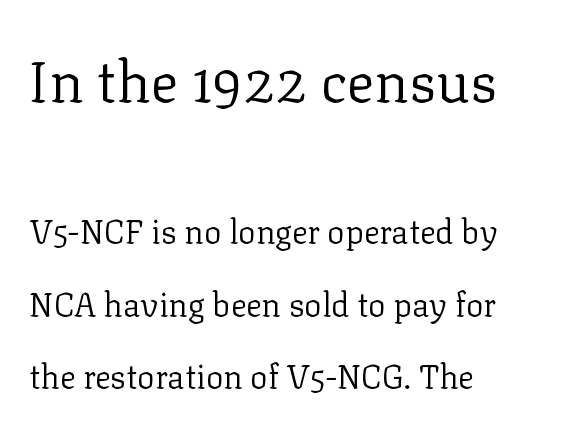
{"serif": "yes", "italic": "no", "bold": "no", "weight": "regular", "width": "normal", "stroke_contrast": "low", "x_height": "medium", "monospaced": "no", "underline": "no", "align": "left", "line_spacing": "loose", "line_spacing_ratio": 2.19, "letter_spacing": "normal", "letter_spacing_em": 0.0, "larger_block": "first", "size_ratio": 1.76, "glyph_px": 58}
